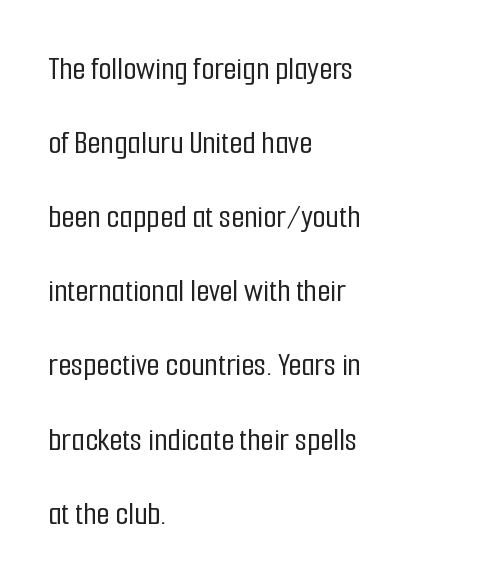
A typesetter would call this leading open, well beyond the default. Designer's note — italics off, roman on. I'd call this a sans setting — the letters go barefoot. Reading down the block, your eye returns to a fixed left position each line. This sample has the flowing, uneven cadence of proportional lettering. Nothing unusual about the tracking: characters are spaced as the font intends.
